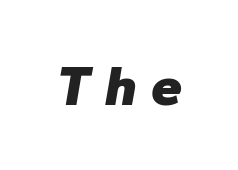
Q: Is the text bold? A: Yes.
Q: Is the text italic (slanted)? A: Yes, it leans right by about 10 degrees.
Q: Is the text underlined? A: No.
Q: Is the spacing between letters normal or unusually wide? A: Unusually wide.
Q: Width (condensed, normal, or wide)? A: Normal.
Q: Stroke contrast? A: Low.
Q: x-height? A: Medium.
Q: Monospaced? A: No.
